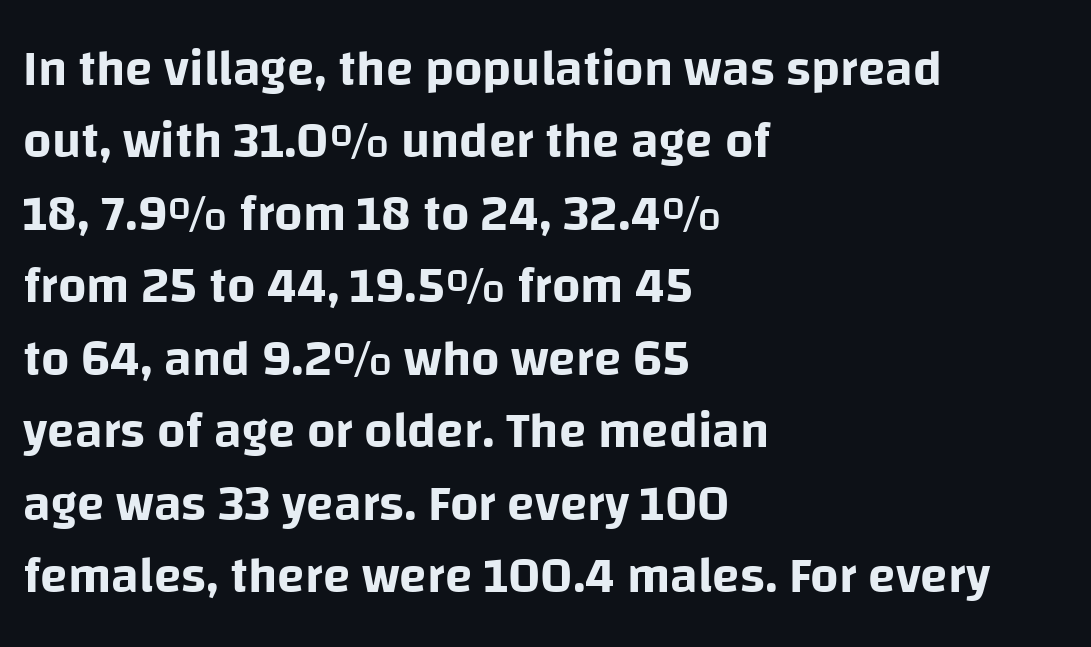
Q: Is the text italic (slanted)? A: No, it is upright.
Q: Is the typeface a serif or a sans-serif typeface? A: Sans-serif.
Q: Is the text underlined? A: No.
Q: How is the paragraph aligned? A: Left-aligned.
Q: Is the spacing between letters normal or unusually wide? A: Normal.
Q: Is the spacing between lines tight, normal or loose? A: Normal.
Q: Width (condensed, normal, or wide)? A: Normal.
Q: Stroke contrast? A: Low.
Q: x-height? A: Large.
Q: Monospaced? A: No.
